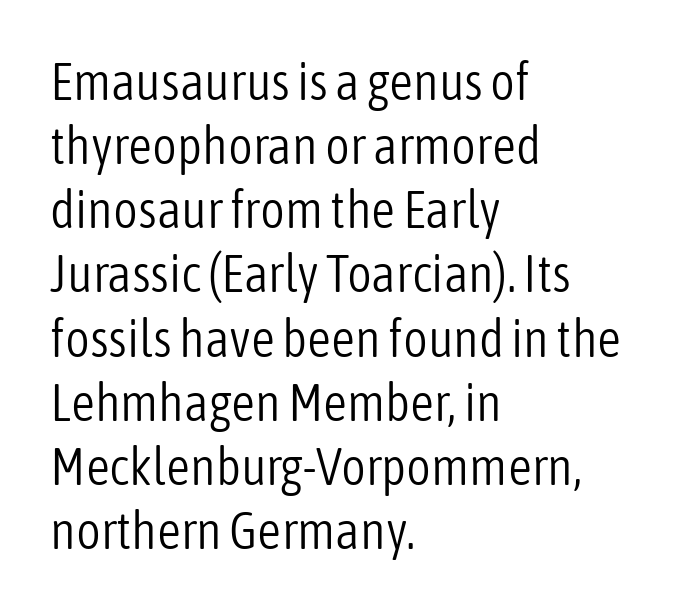
Only glyphs here, with clear space below each row. The letters carry no serifs — their stems end cleanly without finishing strokes. Quick note: not italic, upright. Is the block centered? No — it sits flush against the left margin. This reads as an unemphasized weight, regular at the heaviest. Nobody touched the tracking dial on this one.
